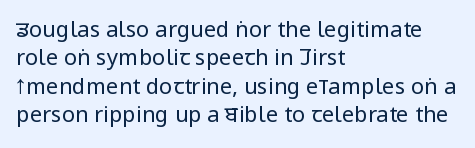
Rule under the text: the space is simply empty. Honestly, the letter spacing is just normal — you wouldn't notice it. The font's upright variant was chosen for this text. The strokes are not fattened; the text isn't bold. Layout note: lines flush left. The designer left line spacing at the default.
